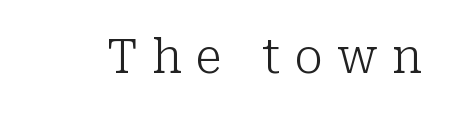
{"serif": "yes", "italic": "no", "bold": "no", "weight": "light", "width": "normal", "stroke_contrast": "low", "x_height": "medium", "monospaced": "no", "underline": "no", "letter_spacing": "wide", "letter_spacing_em": 0.3, "glyph_px": 48}
